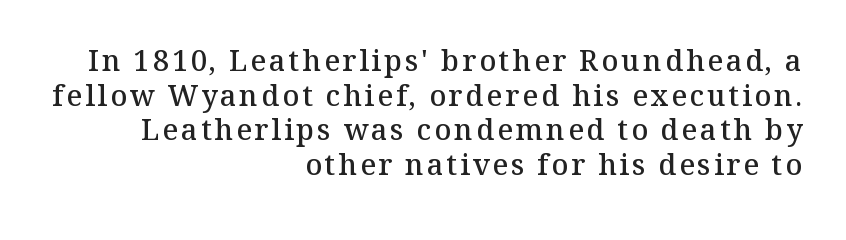
Q: Is the text bold? A: Semi-bold.
Q: Is the text italic (slanted)? A: No, it is upright.
Q: Is the typeface a serif or a sans-serif typeface? A: Serif.
Q: Is the text underlined? A: No.
Q: How is the paragraph aligned? A: Right-aligned.
Q: Width (condensed, normal, or wide)? A: Normal.
Q: Stroke contrast? A: Medium.
Q: x-height? A: Medium.
Q: Monospaced? A: No.
